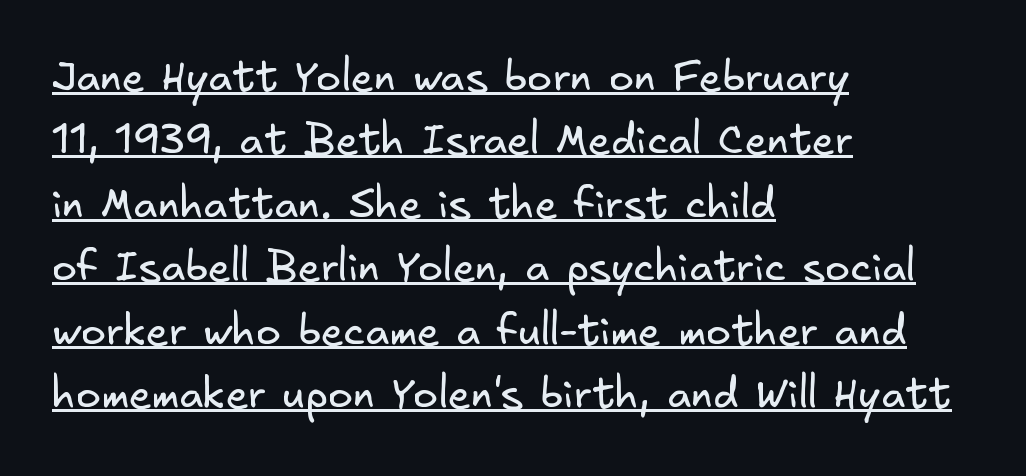
The image shows 42 px regular-weight sans-serif type; set left-aligned, normal line spacing (1.51x), normal letter spacing, underlined; low stroke contrast and a small x-height.
